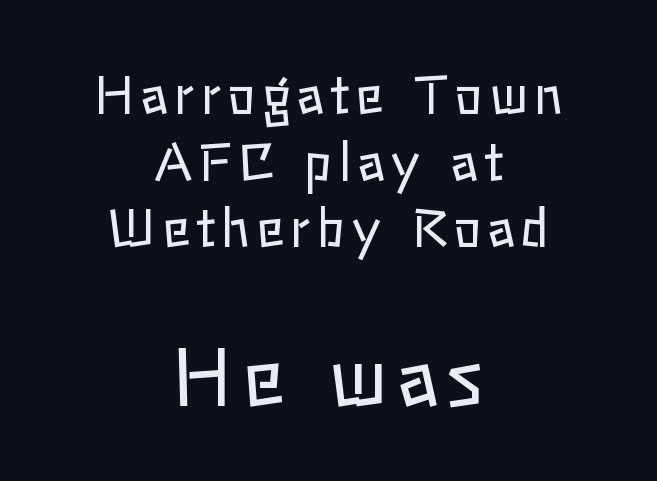
The image shows 78 px regular-weight type, upright; set centered, normal line spacing (1.28x), not underlined; the second (bottom) block is 1.5x larger; low stroke contrast and a medium x-height.
